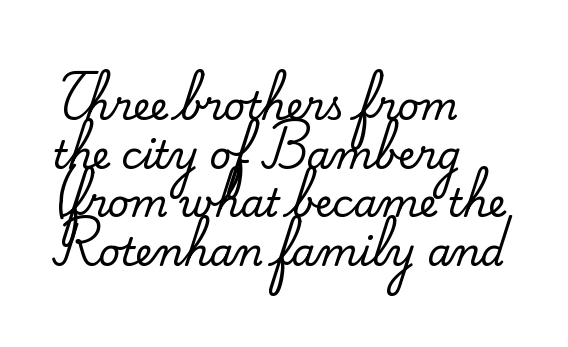
The image shows 38 px serif type; set left-aligned, normal line spacing (1.28x), normal letter spacing, not underlined; medium stroke contrast and a small x-height.
